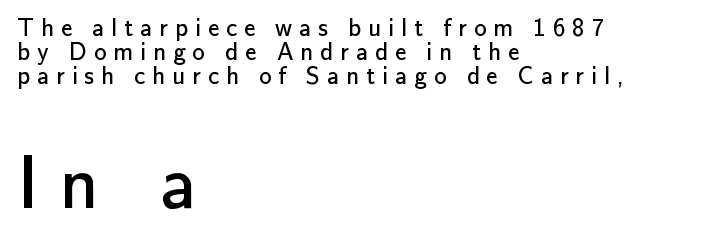
{"serif": "no", "italic": "no", "bold": "no", "weight": "regular", "width": "normal", "stroke_contrast": "low", "x_height": "small", "monospaced": "no", "underline": "no", "align": "left", "line_spacing": "tight", "line_spacing_ratio": 0.97, "letter_spacing": "wide", "letter_spacing_em": 0.28, "larger_block": "second", "size_ratio": 3.04, "glyph_px": 76}
